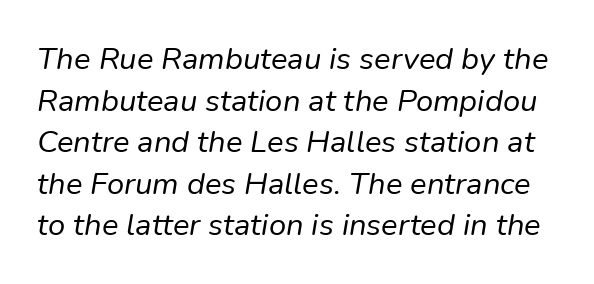
{"italic": "yes", "lean": "right", "slant_degrees": 9, "bold": "no", "weight": "regular", "width": "normal", "stroke_contrast": "low", "x_height": "medium", "monospaced": "no", "underline": "no", "line_spacing": "normal", "line_spacing_ratio": 1.34, "letter_spacing": "normal", "letter_spacing_em": 0.0, "glyph_px": 31}
